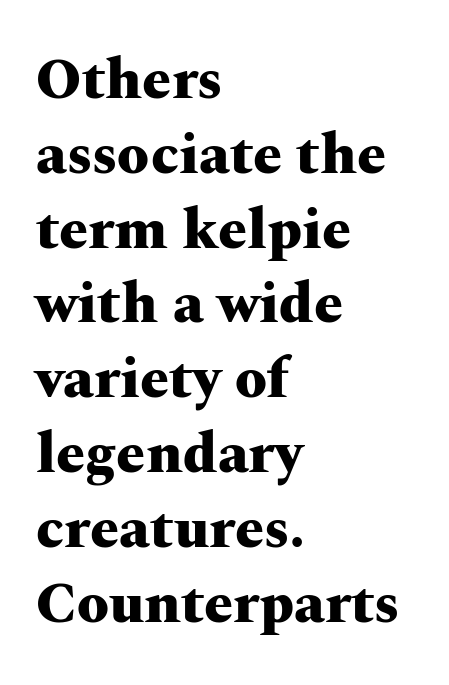
{"serif": "yes", "italic": "no", "bold": "yes", "weight": "heavy", "width": "wide", "stroke_contrast": "medium", "x_height": "medium", "monospaced": "no", "underline": "no", "align": "left", "line_spacing": "normal", "line_spacing_ratio": 1.29, "letter_spacing": "normal", "letter_spacing_em": 0.0, "glyph_px": 58}
